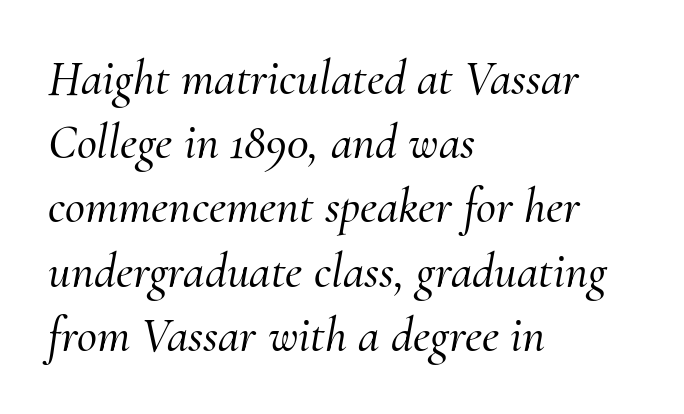
{"serif": "yes", "italic": "yes", "lean": "right", "slant_degrees": 10, "width": "normal", "stroke_contrast": "medium", "x_height": "small", "monospaced": "no", "underline": "no", "align": "left", "line_spacing": "normal", "line_spacing_ratio": 1.31, "letter_spacing": "normal", "letter_spacing_em": 0.0, "glyph_px": 49}
